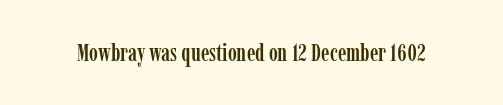
The image shows 24 px text type, upright; set normal letter spacing, not underlined.
